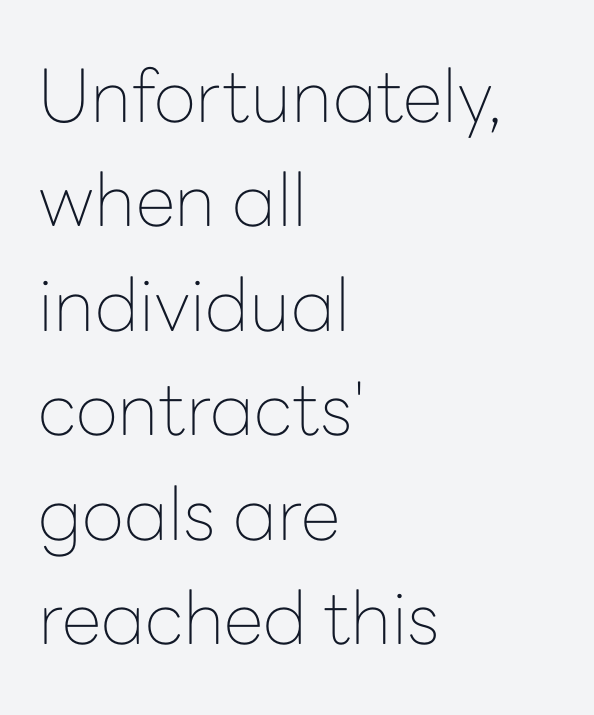
Q: Is the text bold? A: No.
Q: Is the text italic (slanted)? A: No, it is upright.
Q: Is the typeface a serif or a sans-serif typeface? A: Sans-serif.
Q: Is the text underlined? A: No.
Q: How is the paragraph aligned? A: Left-aligned.
Q: Is the spacing between letters normal or unusually wide? A: Normal.
Q: Is the spacing between lines tight, normal or loose? A: Normal.
Q: Width (condensed, normal, or wide)? A: Normal.
Q: Stroke contrast? A: Low.
Q: x-height? A: Medium.
Q: Monospaced? A: No.
